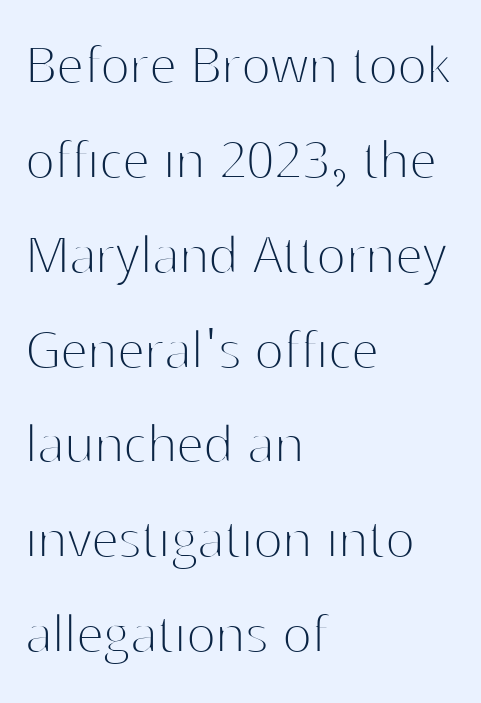
Q: Is the text bold? A: No.
Q: Is the text italic (slanted)? A: No, it is upright.
Q: Is the typeface a serif or a sans-serif typeface? A: Sans-serif.
Q: Is the text underlined? A: No.
Q: How is the paragraph aligned? A: Left-aligned.
Q: Is the spacing between letters normal or unusually wide? A: Normal.
Q: Is the spacing between lines tight, normal or loose? A: Normal.
Q: Width (condensed, normal, or wide)? A: Normal.
Q: Stroke contrast? A: High.
Q: x-height? A: Medium.
Q: Monospaced? A: No.
